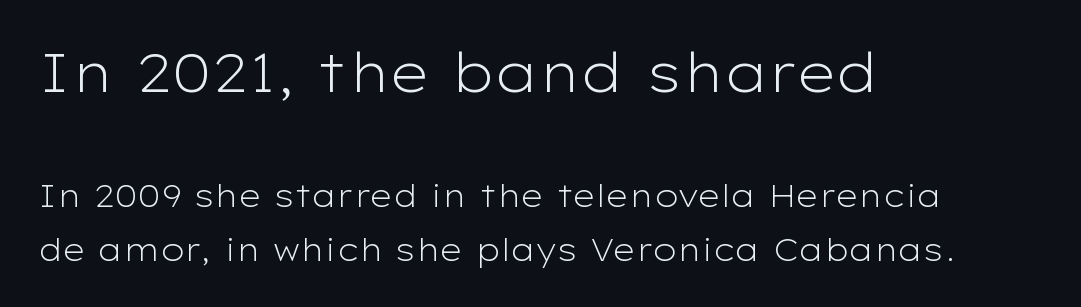
{"serif": "no", "italic": "no", "bold": "no", "weight": "light", "width": "wide", "stroke_contrast": "low", "x_height": "medium", "monospaced": "no", "underline": "no", "align": "left", "line_spacing_ratio": 1.75, "letter_spacing": "normal", "letter_spacing_em": 0.0, "larger_block": "first", "size_ratio": 1.74, "glyph_px": 54}
